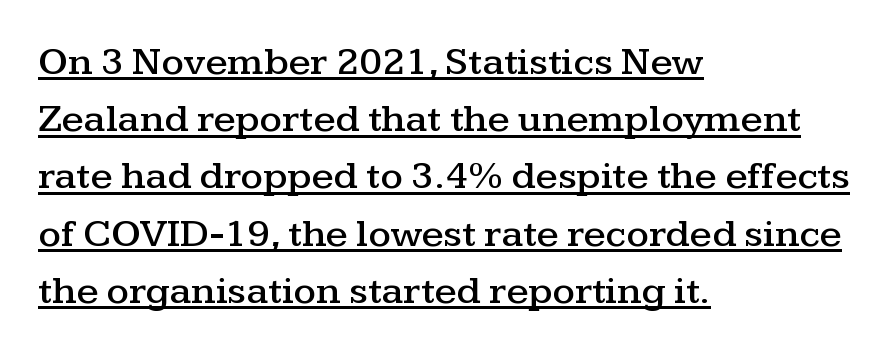
The image shows 40 px wide serif type, upright; set left-aligned, normal line spacing (1.43x), normal letter spacing, underlined; medium stroke contrast and a medium x-height.
